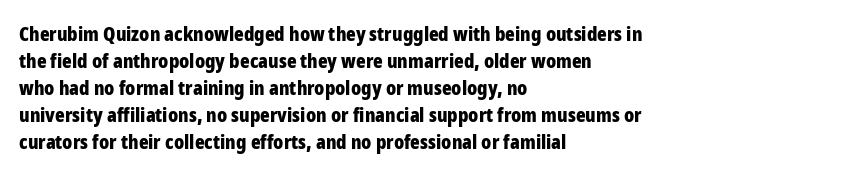
The image shows 20 px bold type, upright; set left-aligned, normal line spacing (1.35x), normal letter spacing, not underlined.
